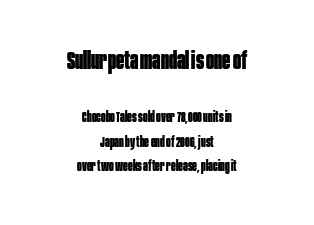
{"italic": "no", "bold": "yes", "underline": "no", "align": "center", "line_spacing_ratio": 1.75, "letter_spacing": "normal", "letter_spacing_em": 0.0, "larger_block": "first", "size_ratio": 1.71, "glyph_px": 24}
